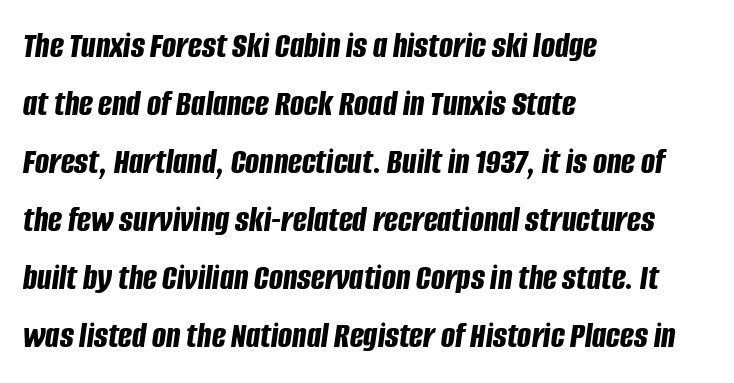
{"italic": "yes", "lean": "right", "slant_degrees": 8, "bold": "yes", "weight": "bold", "width": "condensed", "stroke_contrast": "low", "x_height": "large", "monospaced": "no", "underline": "no", "align": "left", "line_spacing": "normal", "line_spacing_ratio": 1.57, "letter_spacing": "normal", "letter_spacing_em": 0.0, "glyph_px": 37}
